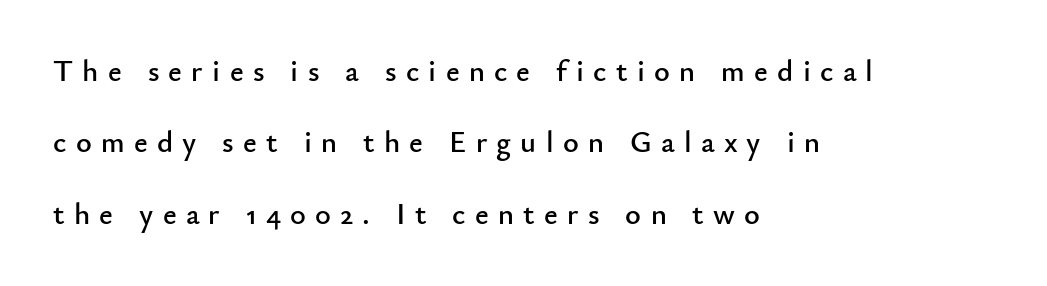
{"serif": "no", "italic": "no", "width": "normal", "stroke_contrast": "low", "x_height": "small", "monospaced": "no", "underline": "no", "align": "left", "line_spacing": "loose", "line_spacing_ratio": 2.38, "letter_spacing": "wide", "letter_spacing_em": 0.31, "glyph_px": 30}
